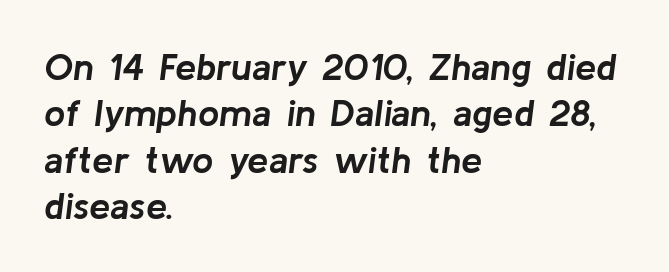
Descender tails drop into unmarked territory. These lines were composed using italics. Look at the tracking — it's just the regular setting, nothing added. Is this a fixed-width face? No — the glyphs have proportional, varying widths. This rendering uses left alignment, leaving the right contour irregular. Heavy-handed strokes throughout: this text is bold.
